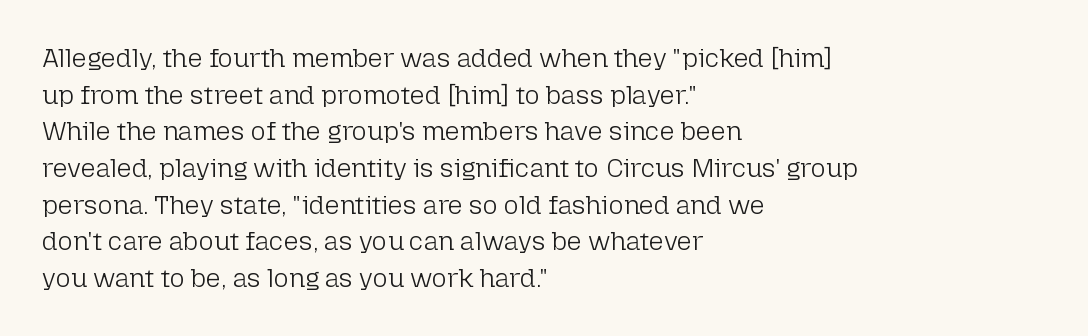
{"italic": "no", "bold": "no", "underline": "no", "align": "left", "line_spacing": "normal", "line_spacing_ratio": 1.41, "letter_spacing": "normal", "letter_spacing_em": 0.0, "glyph_px": 26}
